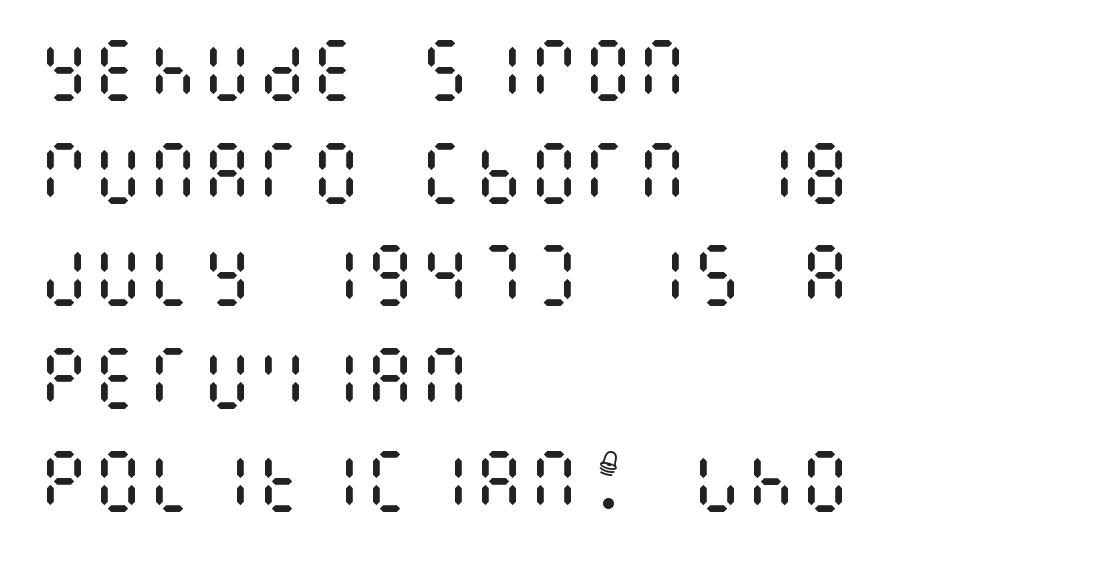
The image shows 68 px regular-weight, condensed type, upright; set left-aligned, normal line spacing (1.51x), normal letter spacing, not underlined; medium stroke contrast and a large x-height.
